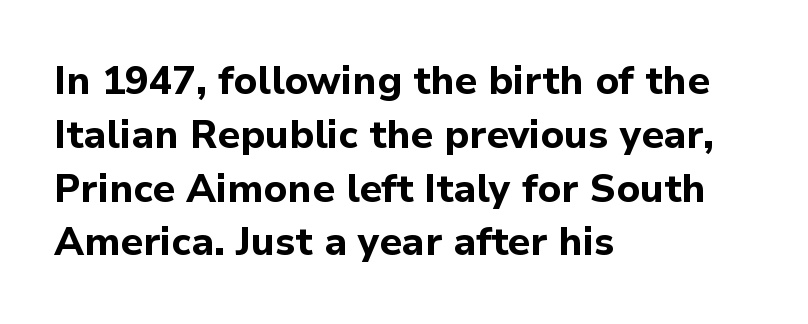
{"serif": "no", "italic": "no", "bold": "yes", "weight": "bold", "width": "normal", "stroke_contrast": "low", "x_height": "medium", "monospaced": "no", "underline": "no", "align": "left", "line_spacing": "normal", "line_spacing_ratio": 1.38, "letter_spacing": "normal", "letter_spacing_em": 0.0, "glyph_px": 39}
